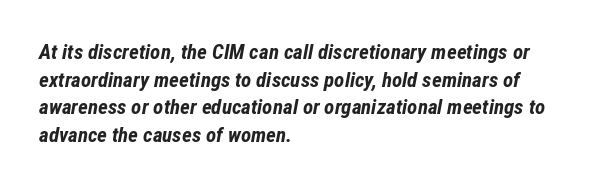
Q: Is the text bold? A: Yes.
Q: Is the text italic (slanted)? A: Yes, it leans right by about 12 degrees.
Q: Is the text underlined? A: No.
Q: How is the paragraph aligned? A: Left-aligned.
Q: Is the spacing between letters normal or unusually wide? A: Normal.
Q: Is the spacing between lines tight, normal or loose? A: Normal.
